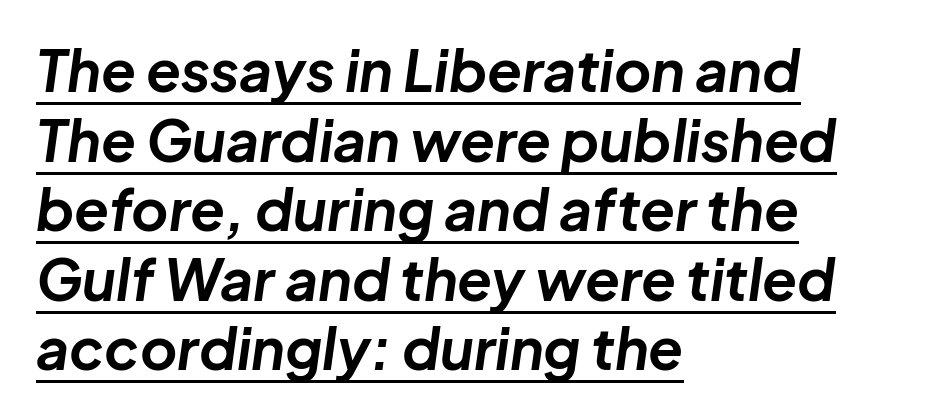
The image shows 57 px bold type, italic (leaning right); set left-aligned, line spacing 1.22x, normal letter spacing, underlined; low stroke contrast and a medium x-height.
